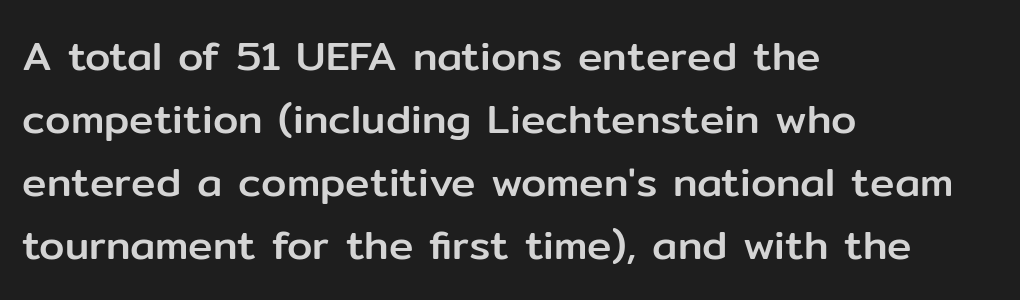
{"serif": "no", "italic": "no", "width": "normal", "stroke_contrast": "low", "x_height": "medium", "monospaced": "no", "underline": "no", "align": "left", "line_spacing": "normal", "line_spacing_ratio": 1.54, "letter_spacing": "normal", "letter_spacing_em": 0.0, "glyph_px": 41}
